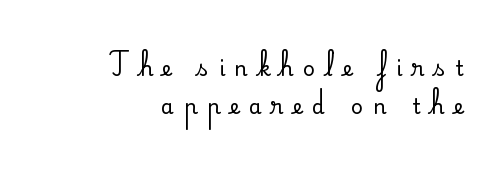
This is the regular roman posture of the typeface. Any mark beneath the type? The region is blank. The typesetter chose a ragged-left arrangement here. Tracking here is generous; glyphs stand well apart from one another.
